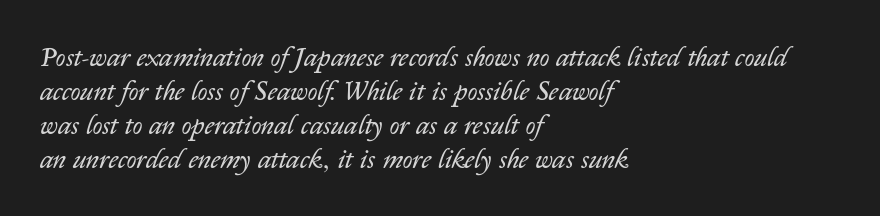
Q: Is the text bold? A: No.
Q: Is the text italic (slanted)? A: Yes, it leans right by about 14 degrees.
Q: Is the text underlined? A: No.
Q: How is the paragraph aligned? A: Left-aligned.
Q: Is the spacing between letters normal or unusually wide? A: Normal.
Q: Is the spacing between lines tight, normal or loose? A: Normal.
